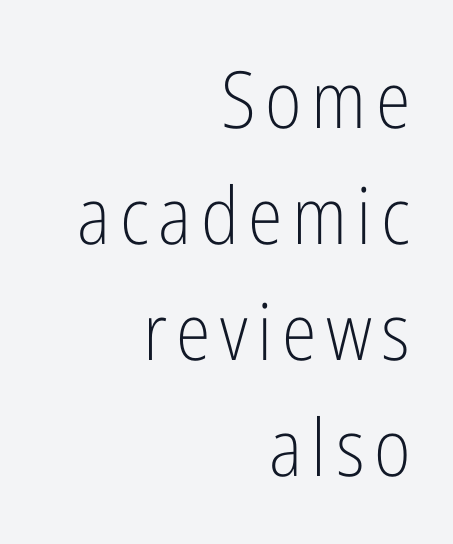
{"serif": "no", "italic": "no", "bold": "no", "weight": "light", "width": "condensed", "stroke_contrast": "low", "x_height": "medium", "monospaced": "no", "underline": "no", "align": "right", "line_spacing": "normal", "line_spacing_ratio": 1.47, "glyph_px": 79}
